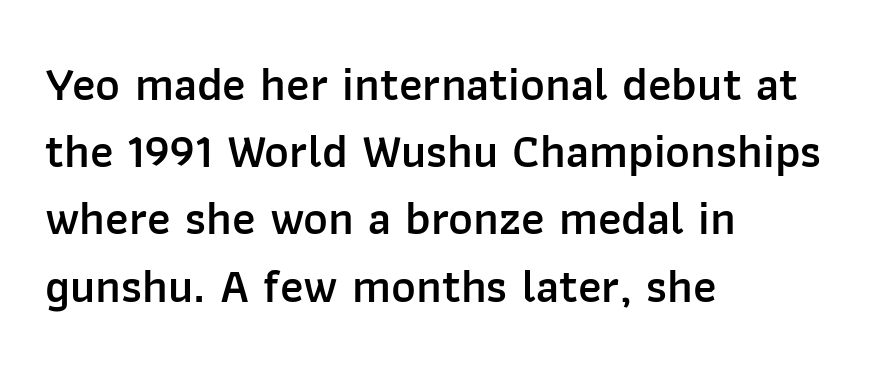
{"serif": "no", "italic": "no", "bold": "semi", "weight": "semibold", "width": "normal", "stroke_contrast": "low", "x_height": "medium", "monospaced": "no", "underline": "no", "align": "left", "line_spacing": "normal", "line_spacing_ratio": 1.43, "letter_spacing": "normal", "letter_spacing_em": 0.0, "glyph_px": 47}
